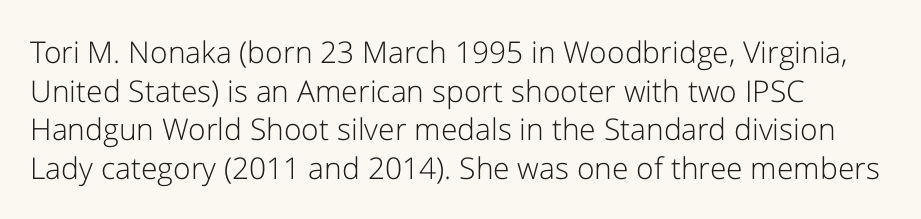
The image shows 30 px light sans-serif type, upright; set normal line spacing (1.29x), normal letter spacing, not underlined; low stroke contrast and a medium x-height.
